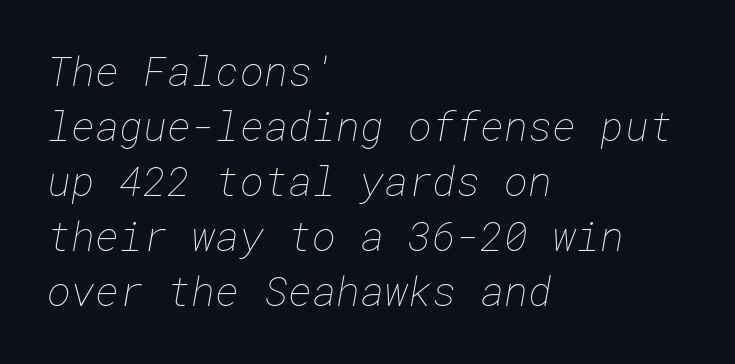
{"bold": "no", "weight": "thin", "width": "normal", "stroke_contrast": "low", "x_height": "medium", "underline": "no", "align": "left", "line_spacing": "normal", "line_spacing_ratio": 1.34, "letter_spacing": "normal", "letter_spacing_em": 0.0, "glyph_px": 41}
